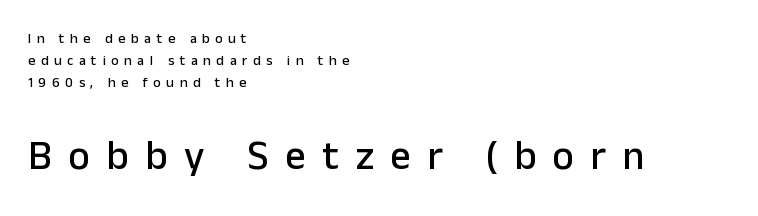
The image shows 41 px sans-serif type, upright; set left-aligned, normal line spacing (1.58x), unusually wide letter spacing (+0.4 em), not underlined; the second (bottom) block is 2.93x larger; low stroke contrast and a medium x-height.
